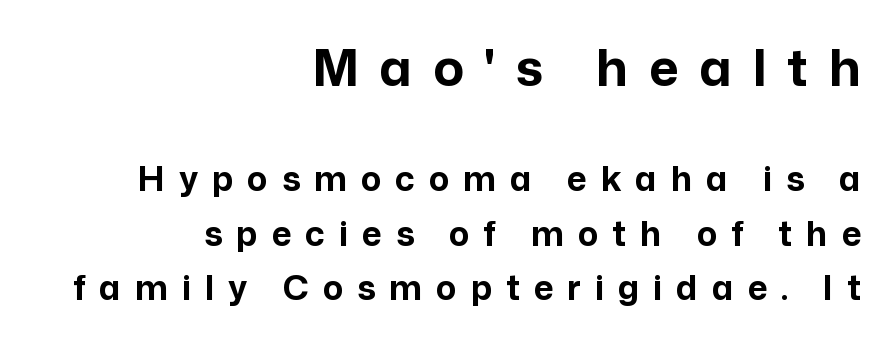
Successive baselines arrive at the customary interval. Whoever set this made the first block the dominant, larger element. In terms of letterspacing, this is a distinctly airy, spread setting. It's the straight-up-and-down kind of type.
